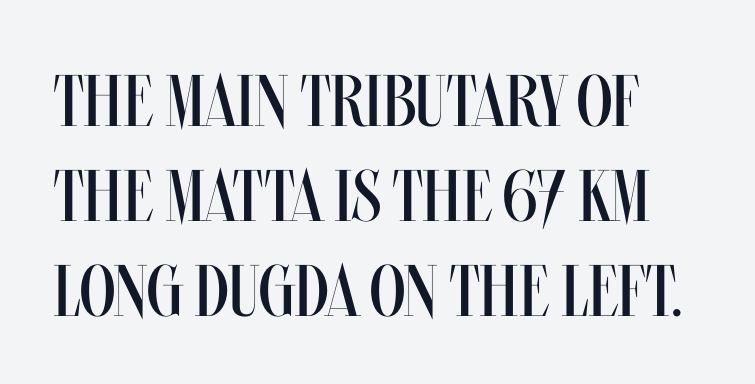
The image shows 73 px regular-weight, condensed type, upright; set normal line spacing (1.3x), normal letter spacing, not underlined; medium stroke contrast and a large x-height.
